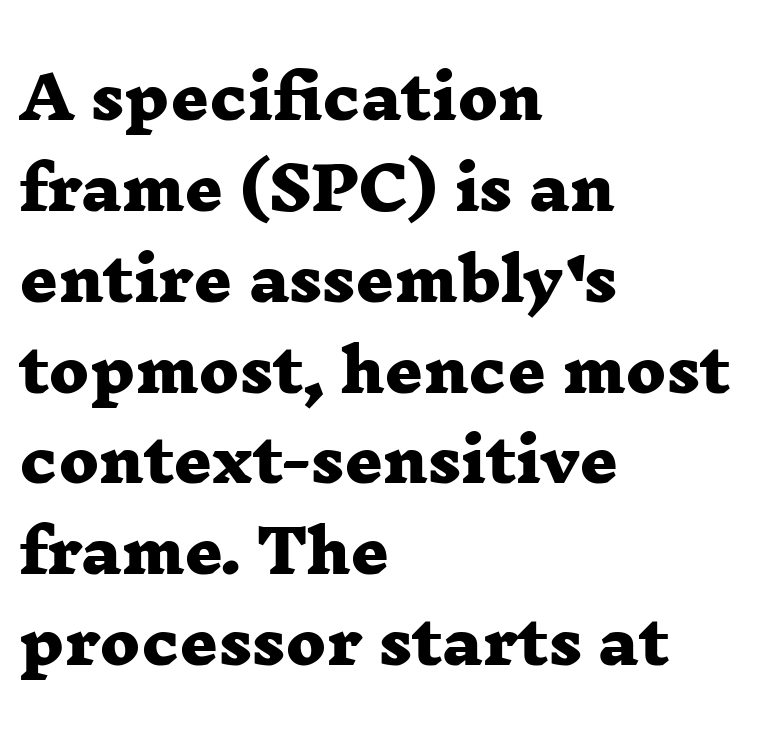
Q: Is the text bold? A: Yes.
Q: Is the typeface a serif or a sans-serif typeface? A: Serif.
Q: Is the text underlined? A: No.
Q: How is the paragraph aligned? A: Left-aligned.
Q: Is the spacing between letters normal or unusually wide? A: Normal.
Q: Is the spacing between lines tight, normal or loose? A: Normal.
Q: Width (condensed, normal, or wide)? A: Wide.
Q: Stroke contrast? A: Low.
Q: x-height? A: Medium.
Q: Monospaced? A: No.
